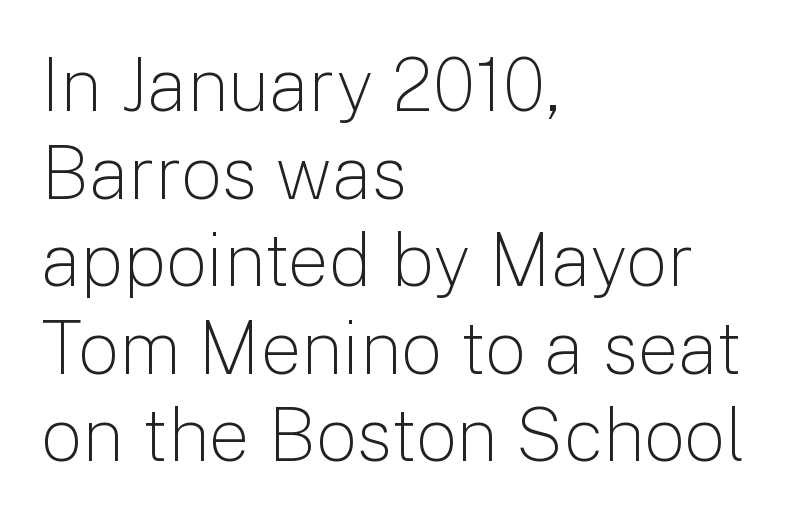
Q: Is the text bold? A: No.
Q: Is the text italic (slanted)? A: No, it is upright.
Q: Is the typeface a serif or a sans-serif typeface? A: Sans-serif.
Q: Is the text underlined? A: No.
Q: How is the paragraph aligned? A: Left-aligned.
Q: Is the spacing between letters normal or unusually wide? A: Normal.
Q: Width (condensed, normal, or wide)? A: Normal.
Q: Stroke contrast? A: Low.
Q: x-height? A: Medium.
Q: Monospaced? A: No.
